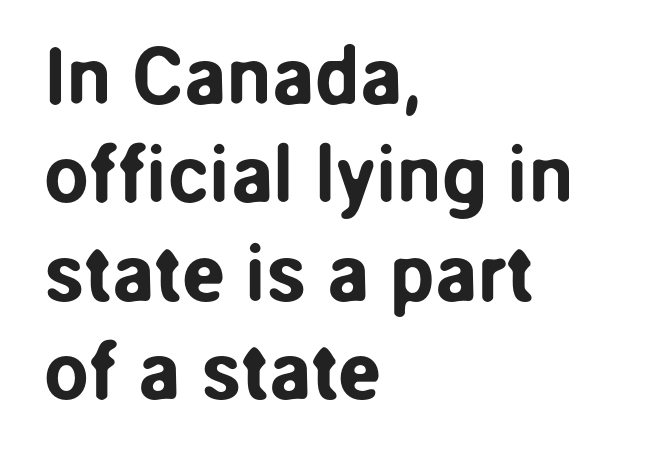
A sans-serif font was chosen for this passage. Is this a fixed-width face? No — the glyphs have proportional, varying widths. This rendering features lettering with no underline. Upright lettering throughout.
